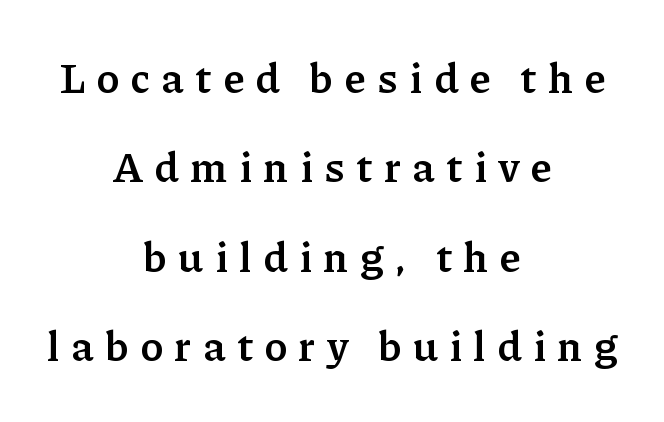
{"serif": "yes", "italic": "no", "bold": "yes", "weight": "semibold", "width": "normal", "stroke_contrast": "low", "x_height": "medium", "monospaced": "no", "underline": "no", "align": "center", "line_spacing": "loose", "line_spacing_ratio": 2.13, "letter_spacing": "wide", "letter_spacing_em": 0.27, "glyph_px": 42}
